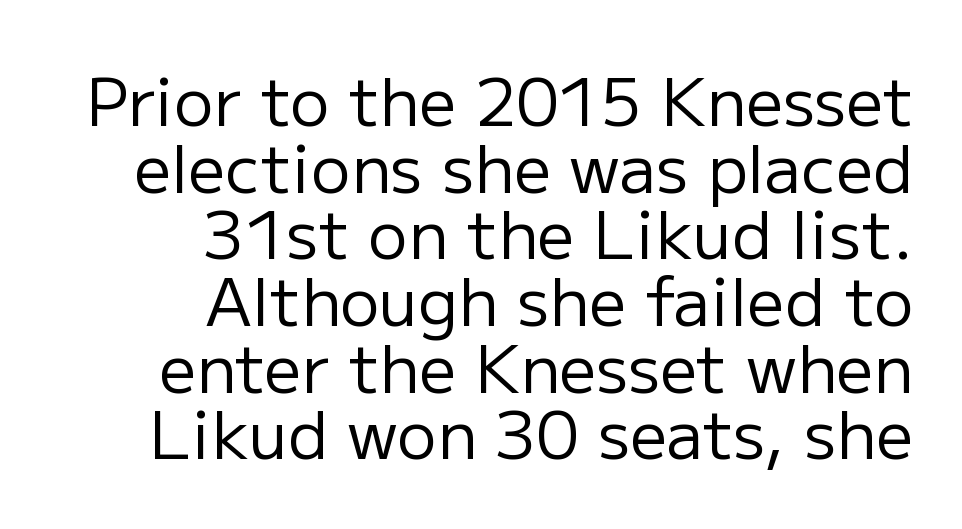
{"serif": "no", "italic": "no", "bold": "no", "weight": "regular", "width": "normal", "stroke_contrast": "low", "x_height": "medium", "monospaced": "no", "underline": "no", "align": "right", "line_spacing": "tight", "line_spacing_ratio": 1.01, "letter_spacing": "normal", "letter_spacing_em": 0.0, "glyph_px": 66}
